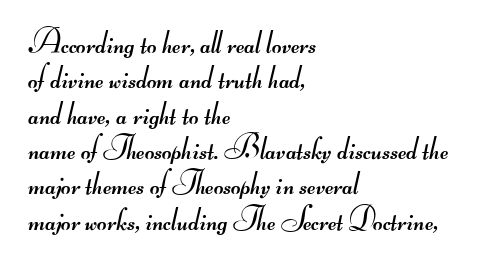
Typographically, this falls in the sans-serif category. Does extra space separate the letters? No, they use regular spacing. These lines huddle together more closely than default settings would place them. Every row of glyphs begins at an identical x-position on the left. Glance below the letters and you will spot only blank space.
